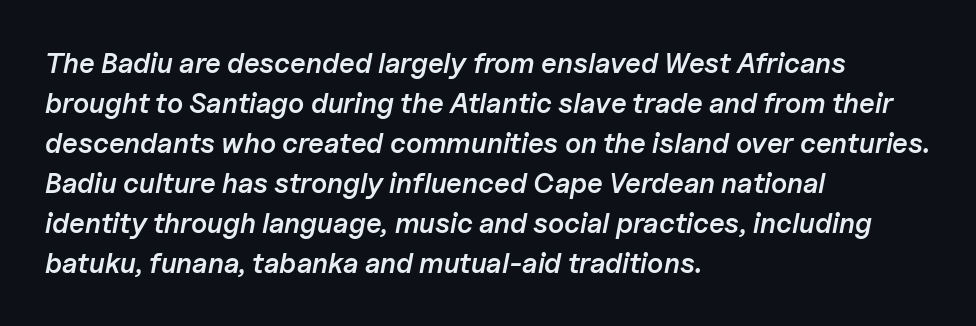
The image shows 28 px semibold type, italic (leaning right); set left-aligned, normal line spacing (1.43x), normal letter spacing, not underlined; low stroke contrast and a medium x-height.
